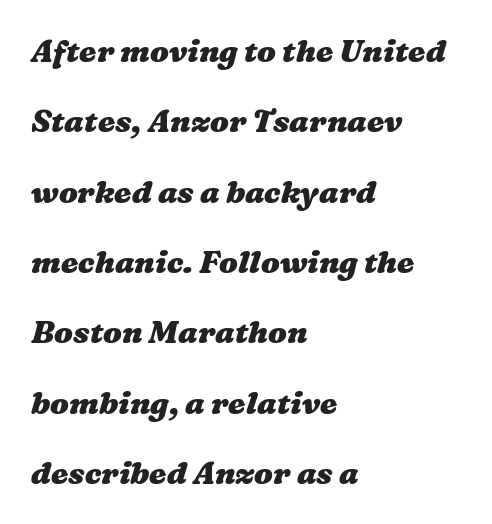
{"bold": "yes", "weight": "heavy", "width": "wide", "stroke_contrast": "medium", "x_height": "medium", "monospaced": "no", "underline": "no", "align": "left", "line_spacing": "loose", "line_spacing_ratio": 2.27, "letter_spacing": "normal", "letter_spacing_em": 0.0, "glyph_px": 31}
